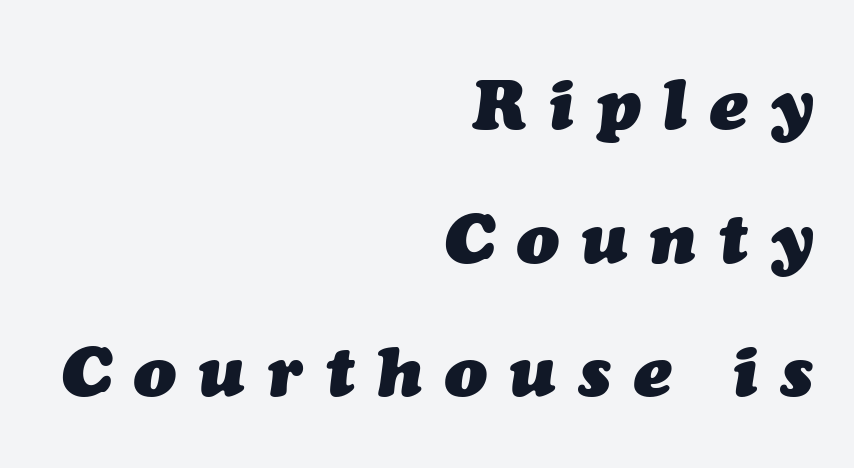
Q: Is the text bold? A: Yes.
Q: Is the text italic (slanted)? A: Yes, it leans right by about 7 degrees.
Q: Is the text underlined? A: No.
Q: How is the paragraph aligned? A: Right-aligned.
Q: Is the spacing between letters normal or unusually wide? A: Unusually wide.
Q: Is the spacing between lines tight, normal or loose? A: Loose.
Q: Width (condensed, normal, or wide)? A: Normal.
Q: Stroke contrast? A: Medium.
Q: x-height? A: Medium.
Q: Monospaced? A: No.
